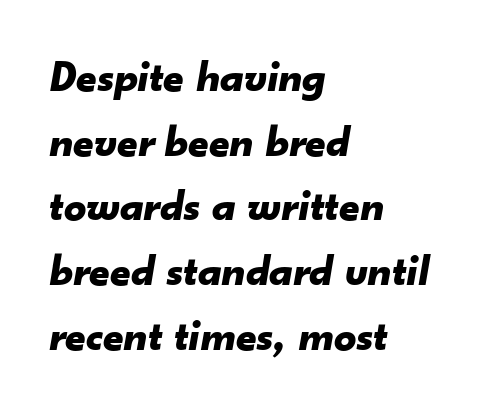
The image shows 44 px bold type, italic (leaning right); set left-aligned, normal line spacing (1.47x), normal letter spacing, not underlined; low stroke contrast and a small x-height.
